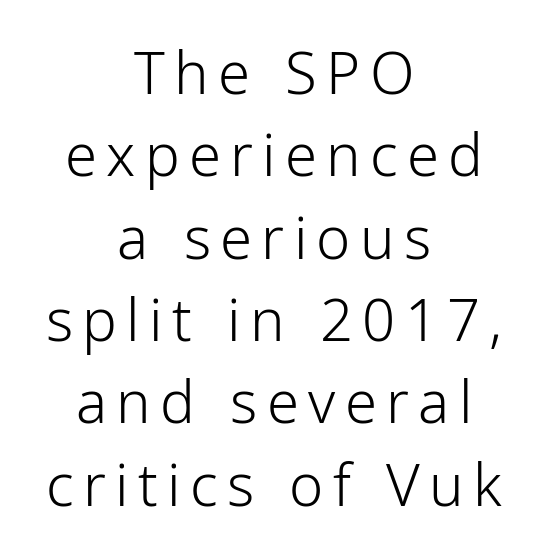
The image shows 58 px light sans-serif type, upright; set centered, normal line spacing (1.42x), not underlined; low stroke contrast and a medium x-height.
